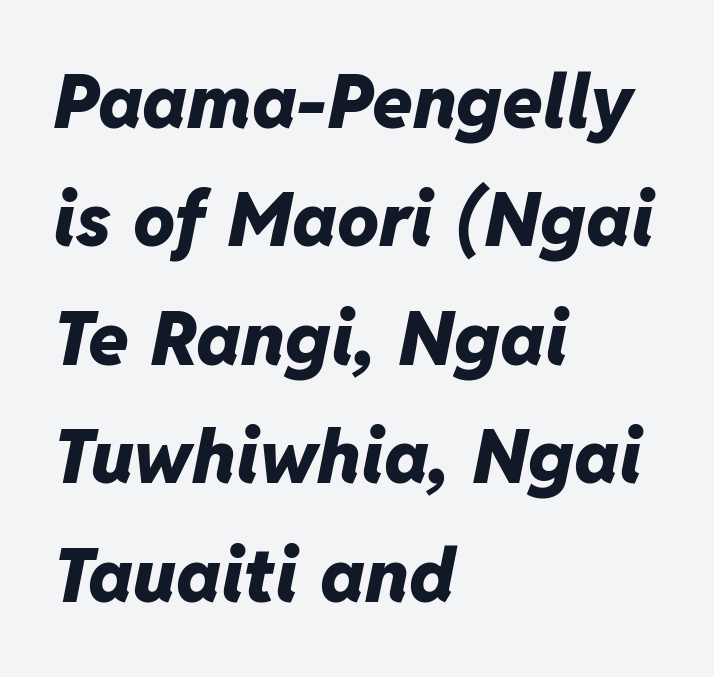
Q: Is the text bold? A: Yes.
Q: Is the text italic (slanted)? A: Yes, it leans right by about 11 degrees.
Q: Is the text underlined? A: No.
Q: How is the paragraph aligned? A: Left-aligned.
Q: Is the spacing between letters normal or unusually wide? A: Normal.
Q: Is the spacing between lines tight, normal or loose? A: Normal.
Q: Width (condensed, normal, or wide)? A: Normal.
Q: Stroke contrast? A: Low.
Q: x-height? A: Medium.
Q: Monospaced? A: No.
